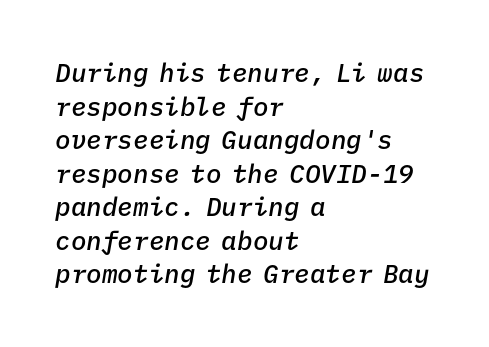
Q: Is the text bold? A: Semi-bold.
Q: Is the text italic (slanted)? A: Yes, it leans right by about 9 degrees.
Q: Is the text underlined? A: No.
Q: How is the paragraph aligned? A: Left-aligned.
Q: Is the spacing between letters normal or unusually wide? A: Normal.
Q: Is the spacing between lines tight, normal or loose? A: Normal.
